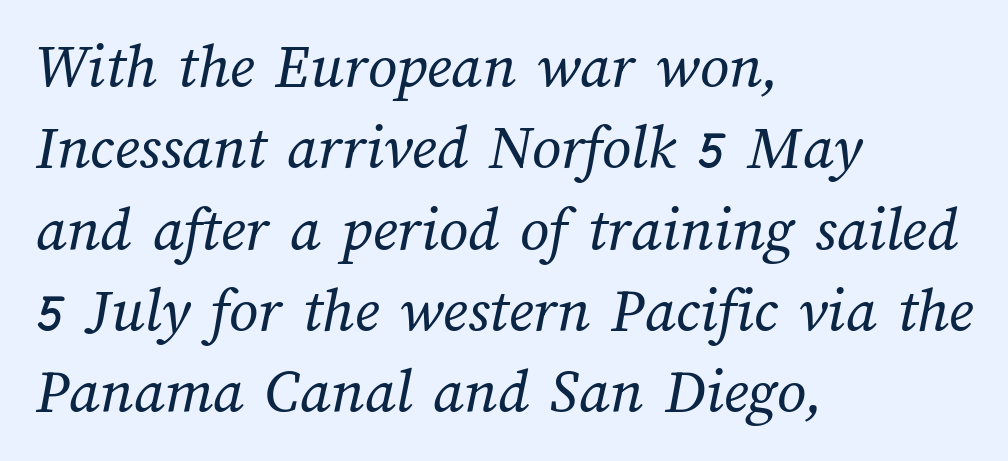
{"bold": "no", "weight": "regular", "width": "normal", "stroke_contrast": "medium", "x_height": "medium", "monospaced": "no", "underline": "no", "align": "left", "line_spacing": "normal", "line_spacing_ratio": 1.27, "letter_spacing": "normal", "letter_spacing_em": 0.0, "glyph_px": 64}
